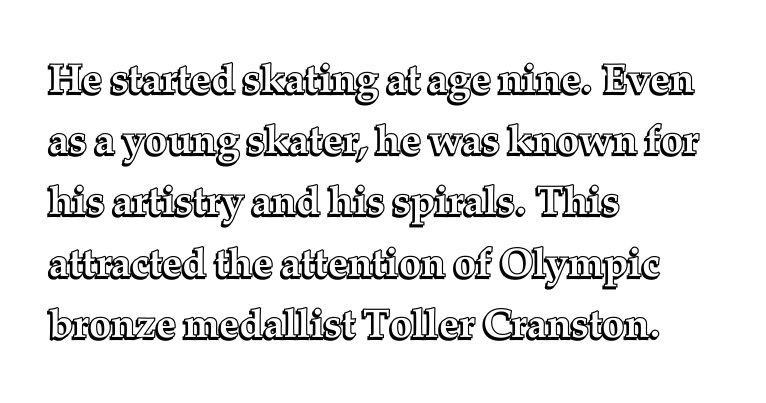
Q: Is the text italic (slanted)? A: No, it is upright.
Q: Is the text underlined? A: No.
Q: How is the paragraph aligned? A: Left-aligned.
Q: Is the spacing between letters normal or unusually wide? A: Normal.
Q: Is the spacing between lines tight, normal or loose? A: Normal.
Q: Width (condensed, normal, or wide)? A: Normal.
Q: x-height? A: Medium.
Q: Monospaced? A: No.
